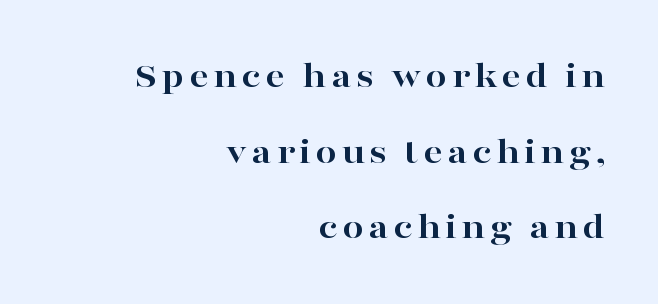
{"serif": "yes", "italic": "no", "bold": "yes", "weight": "bold", "width": "wide", "stroke_contrast": "high", "x_height": "medium", "monospaced": "no", "underline": "no", "align": "right", "line_spacing": "loose", "line_spacing_ratio": 1.99, "glyph_px": 38}
